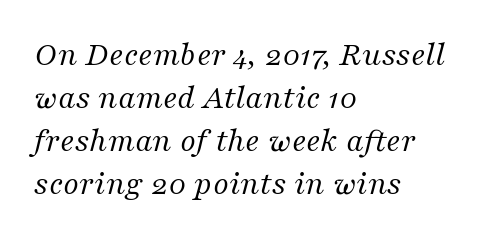
{"serif": "yes", "italic": "yes", "lean": "right", "slant_degrees": 16, "bold": "no", "weight": "regular", "width": "normal", "stroke_contrast": "medium", "x_height": "medium", "monospaced": "no", "underline": "no", "align": "left", "line_spacing": "normal", "line_spacing_ratio": 1.26, "letter_spacing": "normal", "letter_spacing_em": 0.0, "glyph_px": 34}
